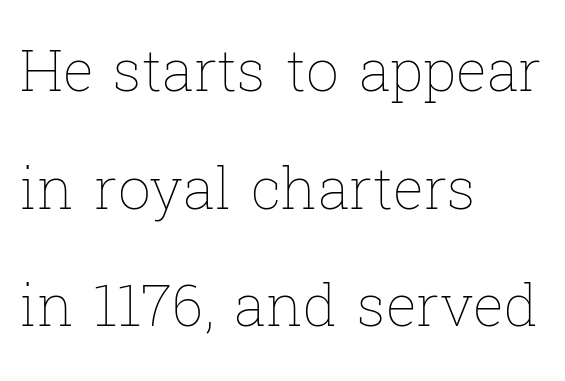
The typeface has the unassuming heft of standard copy or less. The letterforms sit shoulder to shoulder at normal distance. The lettering stays uniformly vertical, giving the passage a roman look. You could fit nearly another row in the gap between these rows. Which margin do the lines hug? The left one — the right edge is uneven. Descenders are the only things crossing below the line.
